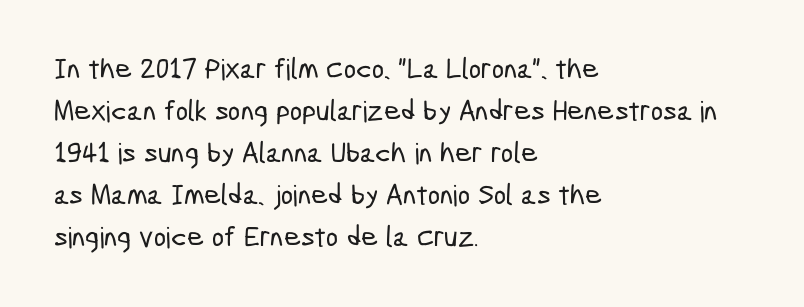
Q: Is the typeface a serif or a sans-serif typeface? A: Sans-serif.
Q: Is the text underlined? A: No.
Q: How is the paragraph aligned? A: Left-aligned.
Q: Is the spacing between letters normal or unusually wide? A: Normal.
Q: Is the spacing between lines tight, normal or loose? A: Normal.
Q: Width (condensed, normal, or wide)? A: Condensed.
Q: Stroke contrast? A: Low.
Q: x-height? A: Medium.
Q: Monospaced? A: No.
